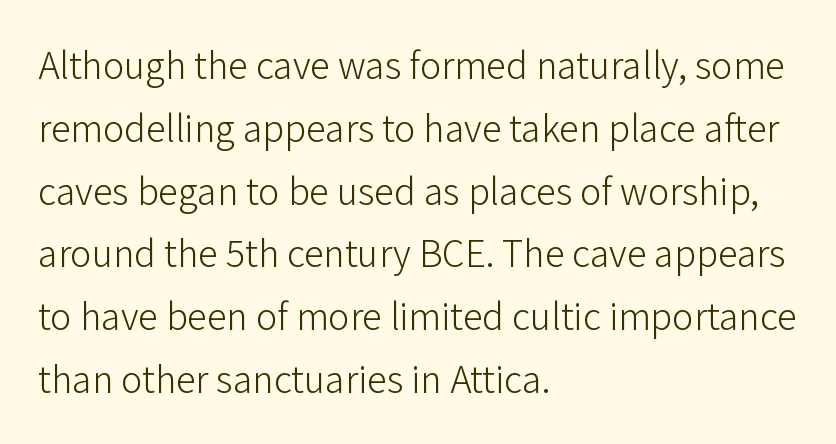
The image shows 40 px light sans-serif type, upright; set left-aligned, normal line spacing (1.57x), normal letter spacing, not underlined; low stroke contrast and a medium x-height.
